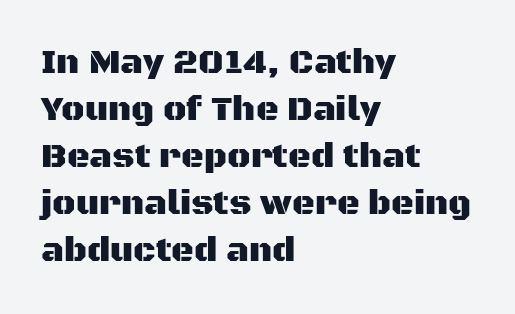
Q: Is the text italic (slanted)? A: No, it is upright.
Q: Is the typeface a serif or a sans-serif typeface? A: Sans-serif.
Q: Is the text underlined? A: No.
Q: How is the paragraph aligned? A: Left-aligned.
Q: Is the spacing between letters normal or unusually wide? A: Normal.
Q: Is the spacing between lines tight, normal or loose? A: Normal.
Q: Width (condensed, normal, or wide)? A: Normal.
Q: Stroke contrast? A: Medium.
Q: x-height? A: Large.
Q: Monospaced? A: No.
